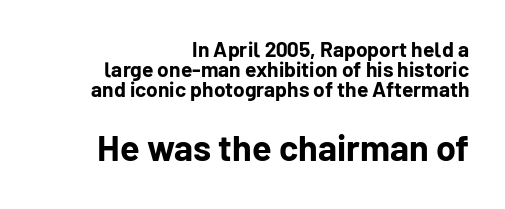
Serif or sans? Sans — the stroke terminals are bare. Does the leading feel generous? Not at all — it's pinched. Which chunk is bigger? The second one — the bottom block dwarfs the top. The lettering stays uniformly vertical, giving the passage a roman look. These lines are rendered in a variable-pitch font. On the weight axis this lands at bold, roughly 700.
